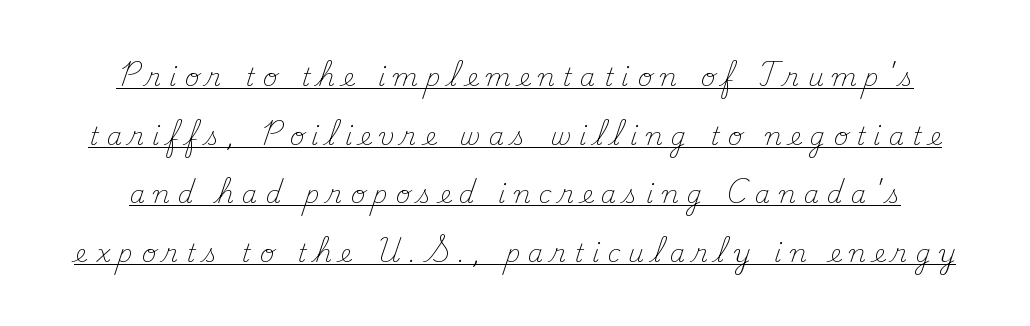
{"bold": "no", "underline": "yes", "line_spacing": "loose", "line_spacing_ratio": 2.35, "letter_spacing": "wide", "letter_spacing_em": 0.32, "glyph_px": 25}
